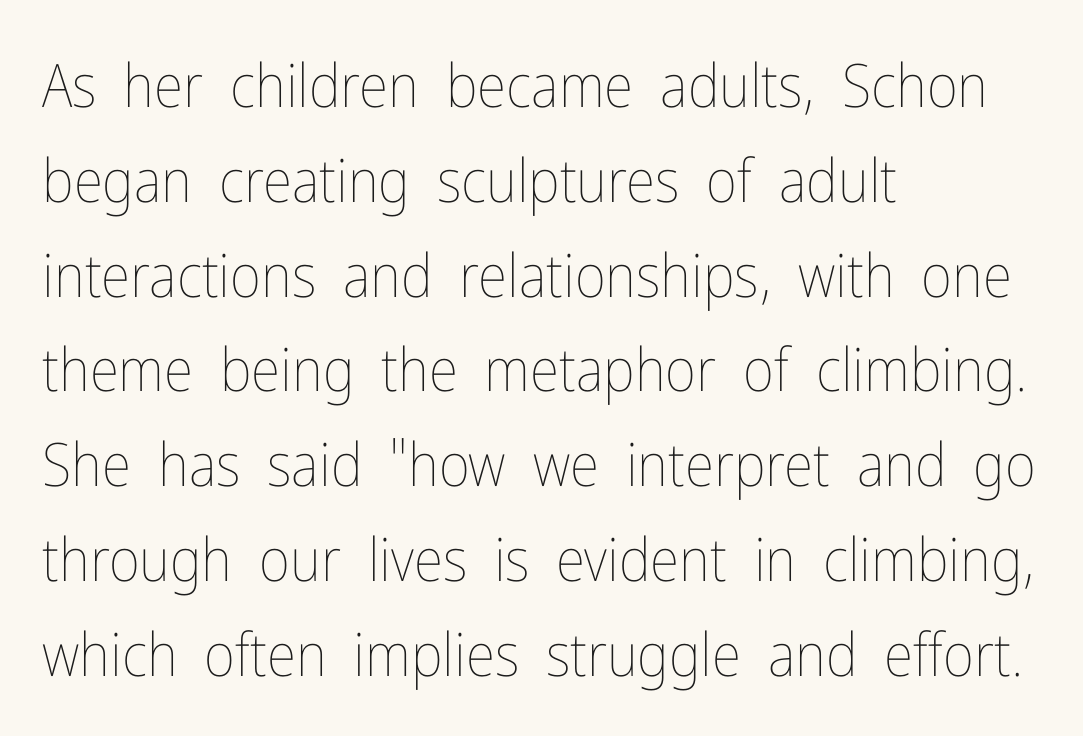
The image shows 60 px thin, condensed type, upright; set left-aligned, normal line spacing (1.58x), normal letter spacing, not underlined; low stroke contrast and a medium x-height.
